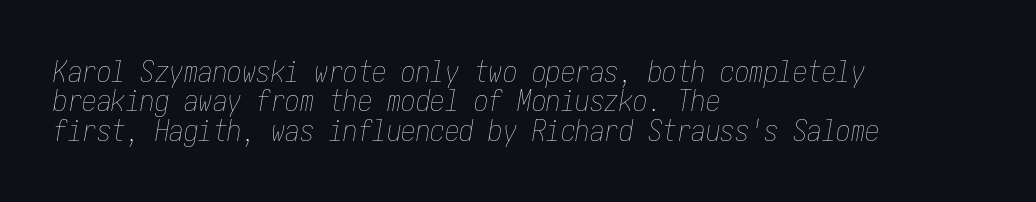
Q: Is the text bold? A: No.
Q: Is the text italic (slanted)? A: Yes, it leans right by about 10 degrees.
Q: Is the text underlined? A: No.
Q: How is the paragraph aligned? A: Left-aligned.
Q: Is the spacing between letters normal or unusually wide? A: Normal.
Q: Is the spacing between lines tight, normal or loose? A: Tight.
Q: Width (condensed, normal, or wide)? A: Condensed.
Q: Stroke contrast? A: Low.
Q: x-height? A: Medium.
